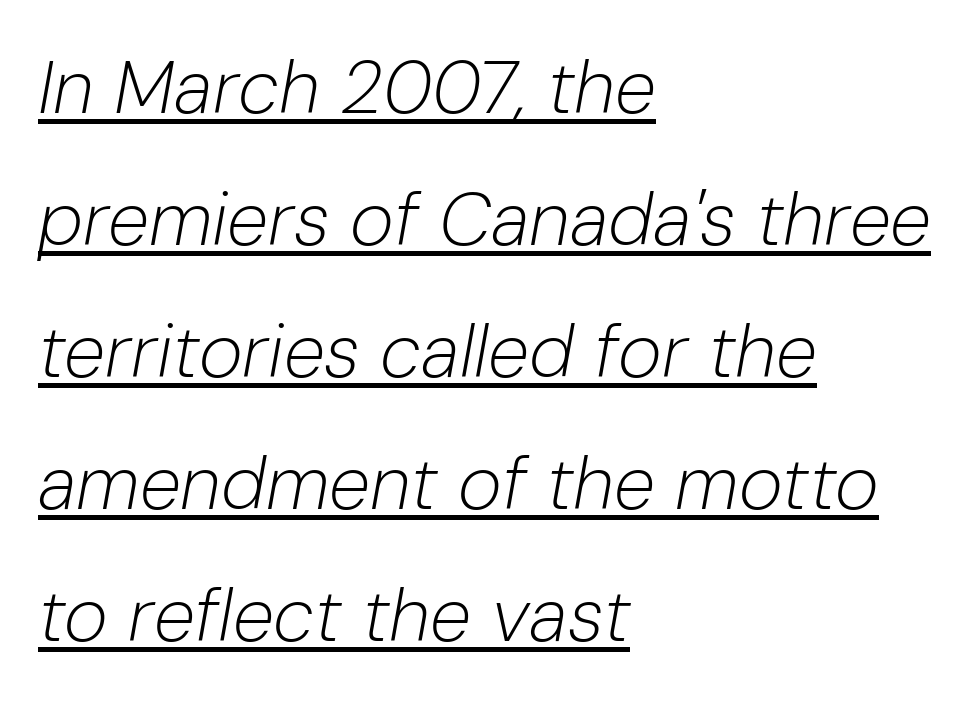
{"italic": "yes", "lean": "right", "slant_degrees": 10, "bold": "no", "weight": "light", "width": "normal", "stroke_contrast": "low", "x_height": "medium", "monospaced": "no", "underline": "yes", "align": "left", "line_spacing_ratio": 1.76, "letter_spacing": "normal", "letter_spacing_em": 0.0, "glyph_px": 75}
